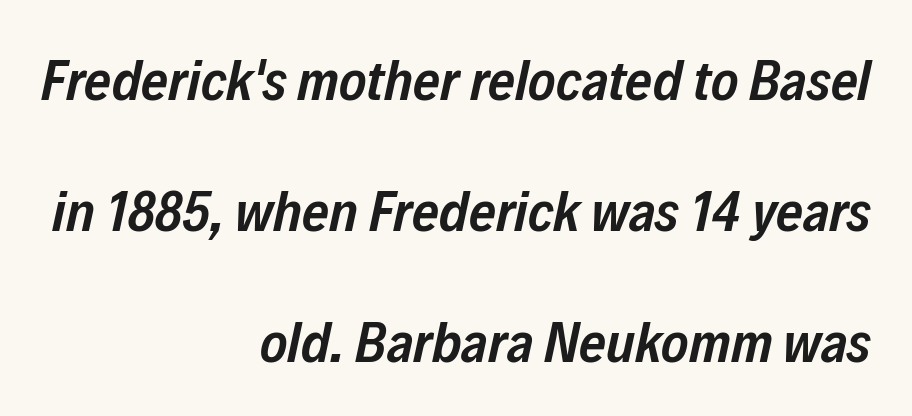
Q: Is the text bold? A: Semi-bold.
Q: Is the text italic (slanted)? A: Yes, it leans right by about 12 degrees.
Q: Is the text underlined? A: No.
Q: How is the paragraph aligned? A: Right-aligned.
Q: Is the spacing between letters normal or unusually wide? A: Normal.
Q: Is the spacing between lines tight, normal or loose? A: Loose.
Q: Width (condensed, normal, or wide)? A: Condensed.
Q: Stroke contrast? A: Low.
Q: x-height? A: Medium.
Q: Monospaced? A: No.
